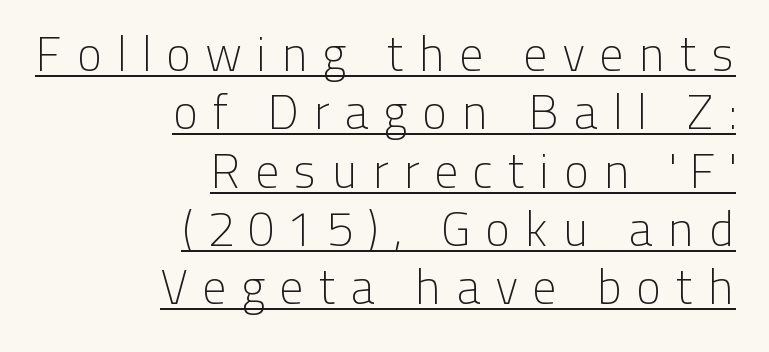
{"serif": "no", "italic": "no", "bold": "no", "weight": "light", "width": "normal", "stroke_contrast": "low", "x_height": "medium", "monospaced": "no", "underline": "yes", "align": "right", "line_spacing_ratio": 1.19, "letter_spacing": "wide", "letter_spacing_em": 0.28, "glyph_px": 49}
